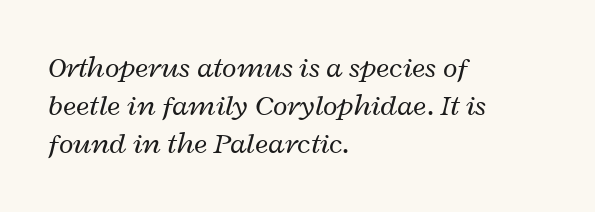
Q: Is the text bold? A: No.
Q: Is the text italic (slanted)? A: Yes, it leans right by about 12 degrees.
Q: Is the text underlined? A: No.
Q: How is the paragraph aligned? A: Left-aligned.
Q: Is the spacing between letters normal or unusually wide? A: Normal.
Q: Is the spacing between lines tight, normal or loose? A: Normal.
Q: Width (condensed, normal, or wide)? A: Wide.
Q: Stroke contrast? A: Low.
Q: x-height? A: Medium.
Q: Monospaced? A: No.
